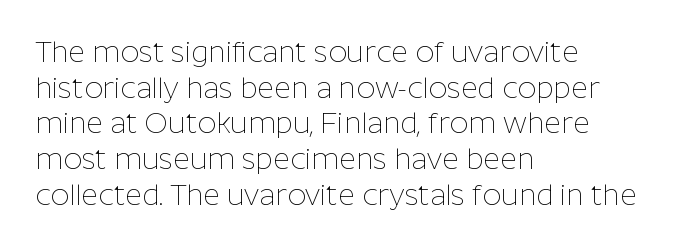
Q: Is the text bold? A: No.
Q: Is the text italic (slanted)? A: No, it is upright.
Q: Is the typeface a serif or a sans-serif typeface? A: Sans-serif.
Q: Is the text underlined? A: No.
Q: How is the paragraph aligned? A: Left-aligned.
Q: Is the spacing between letters normal or unusually wide? A: Normal.
Q: Width (condensed, normal, or wide)? A: Normal.
Q: Stroke contrast? A: Low.
Q: x-height? A: Medium.
Q: Monospaced? A: No.
